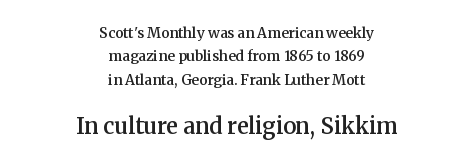
Compared with typical body copy, the letter spacing here is the same. As a designer I'd log this as weight 600, semibold. Top chunk: small. Bottom chunk: large. Leading matches the norm, producing a regular column. The zone under the glyphs is completely vacant. Is there any slant? The stems are plumb.
